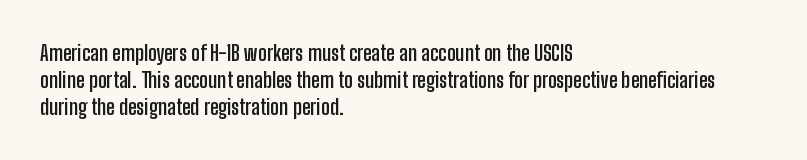
Which margin do the lines hug? The left one — the right edge is uneven. The foot of each line stays bare and open. Strokes here are thick enough to call this a true bold. Does the lettering tilt? It doesn't — this is upright. You could call the tracking neutral — neither tight nor loose. Interline gaps are of average width in this sample.
